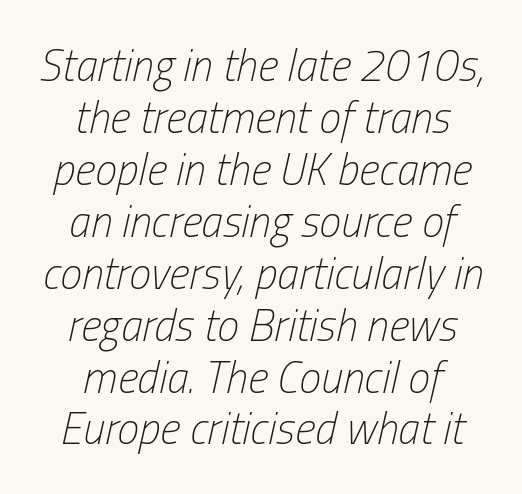
Q: Is the text bold? A: No.
Q: Is the text italic (slanted)? A: Yes, it leans right by about 13 degrees.
Q: Is the text underlined? A: No.
Q: How is the paragraph aligned? A: Centered.
Q: Is the spacing between letters normal or unusually wide? A: Normal.
Q: Width (condensed, normal, or wide)? A: Condensed.
Q: Stroke contrast? A: Low.
Q: x-height? A: Medium.
Q: Monospaced? A: No.
